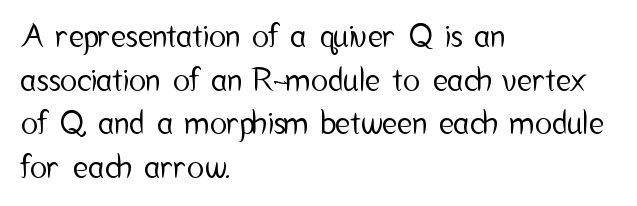
The image shows 32 px condensed sans-serif type, upright; set left-aligned, normal line spacing (1.36x), normal letter spacing, not underlined; low stroke contrast and a medium x-height.
